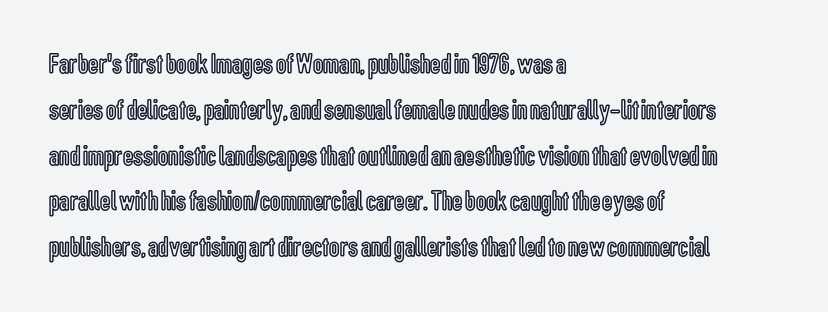
{"italic": "no", "width": "condensed", "x_height": "medium", "monospaced": "no", "underline": "no", "align": "left", "line_spacing": "normal", "line_spacing_ratio": 1.58, "letter_spacing": "normal", "letter_spacing_em": 0.0, "glyph_px": 29}
